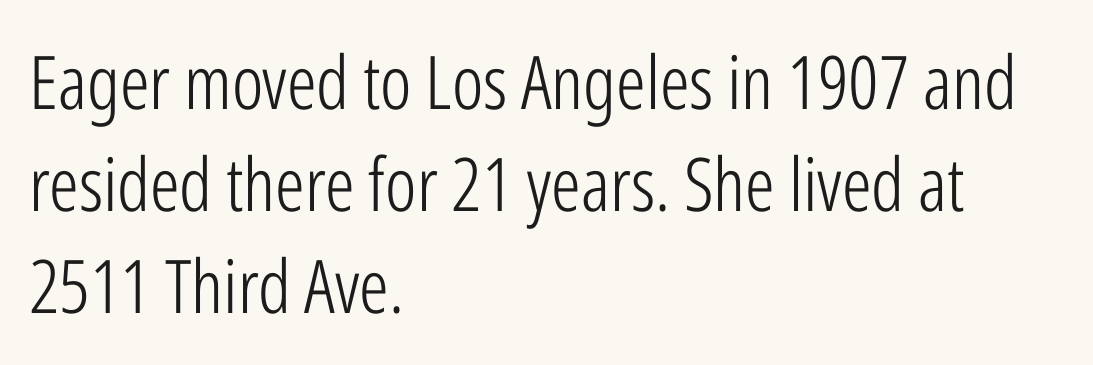
{"serif": "no", "italic": "no", "bold": "no", "weight": "light", "width": "condensed", "stroke_contrast": "low", "x_height": "medium", "monospaced": "no", "underline": "no", "align": "left", "line_spacing": "normal", "line_spacing_ratio": 1.38, "letter_spacing": "normal", "letter_spacing_em": 0.0, "glyph_px": 74}
